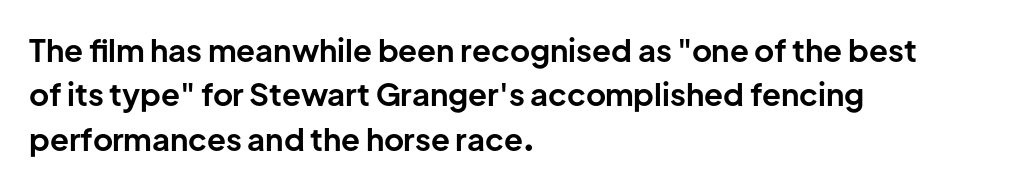
Q: Is the text bold? A: Yes.
Q: Is the text italic (slanted)? A: No, it is upright.
Q: Is the typeface a serif or a sans-serif typeface? A: Sans-serif.
Q: Is the text underlined? A: No.
Q: How is the paragraph aligned? A: Left-aligned.
Q: Is the spacing between letters normal or unusually wide? A: Normal.
Q: Is the spacing between lines tight, normal or loose? A: Normal.
Q: Width (condensed, normal, or wide)? A: Normal.
Q: Stroke contrast? A: Low.
Q: x-height? A: Medium.
Q: Monospaced? A: No.
